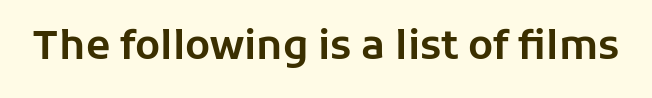
Q: Is the text italic (slanted)? A: No, it is upright.
Q: Is the typeface a serif or a sans-serif typeface? A: Sans-serif.
Q: Is the text underlined? A: No.
Q: Is the spacing between letters normal or unusually wide? A: Normal.
Q: Width (condensed, normal, or wide)? A: Normal.
Q: Stroke contrast? A: Low.
Q: x-height? A: Medium.
Q: Monospaced? A: No.
